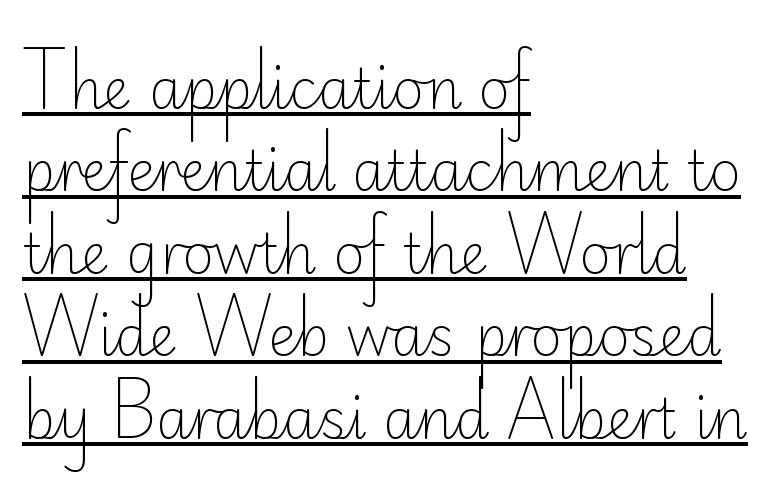
The image shows 55 px light sans-serif type, upright; set left-aligned, normal line spacing (1.5x), normal letter spacing, underlined; low stroke contrast and a small x-height.
